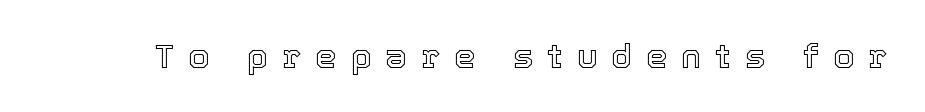
Q: Is the text italic (slanted)? A: No, it is upright.
Q: Is the text underlined? A: No.
Q: Is the spacing between letters normal or unusually wide? A: Unusually wide.
Q: Width (condensed, normal, or wide)? A: Normal.
Q: x-height? A: Medium.
Q: Monospaced? A: No.
